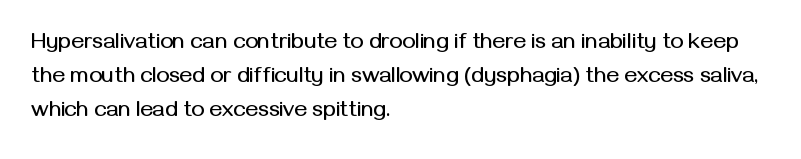
Q: Is the text italic (slanted)? A: No, it is upright.
Q: Is the text underlined? A: No.
Q: How is the paragraph aligned? A: Left-aligned.
Q: Is the spacing between letters normal or unusually wide? A: Normal.
Q: Is the spacing between lines tight, normal or loose? A: Normal.
